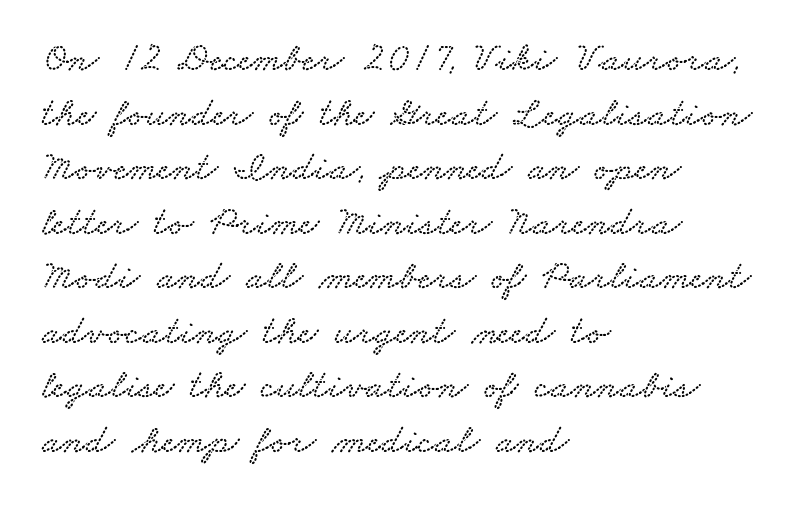
The image shows 41 px wide serif type; set left-aligned, normal line spacing (1.33x), normal letter spacing, not underlined; low stroke contrast and a small x-height.
